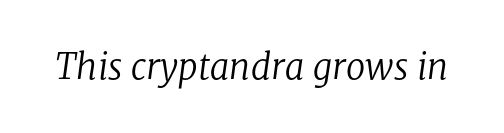
The image shows 35 px regular-weight serif type, italic (leaning right); set normal letter spacing, not underlined; low stroke contrast and a medium x-height.
